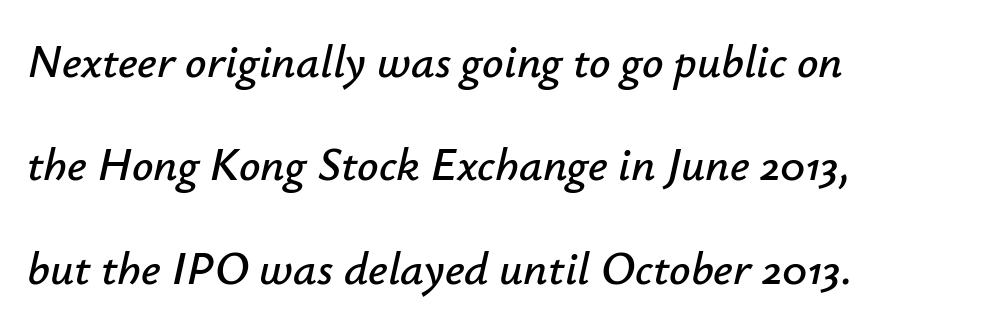
The image shows 47 px text type, italic (leaning right); set left-aligned, loose line spacing (2.2x), normal letter spacing, not underlined; low stroke contrast and a small x-height.
